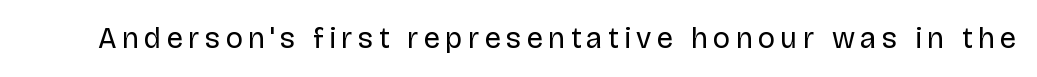
You could not count columns in this text — the font is proportionally spaced. The font's upright variant was chosen for this text. The passage shown is not underscored anywhere. Weight: not bold — regular or lighter. Does the type have serifs? No, each stem ends abruptly.
